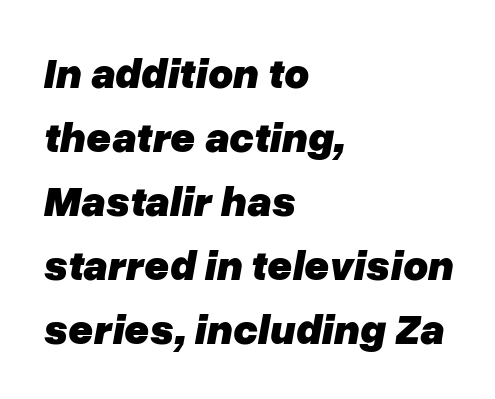
{"italic": "yes", "lean": "right", "slant_degrees": 10, "bold": "yes", "weight": "heavy", "width": "normal", "stroke_contrast": "low", "x_height": "medium", "monospaced": "no", "underline": "no", "align": "left", "line_spacing": "normal", "line_spacing_ratio": 1.49, "letter_spacing": "normal", "letter_spacing_em": 0.0, "glyph_px": 43}
